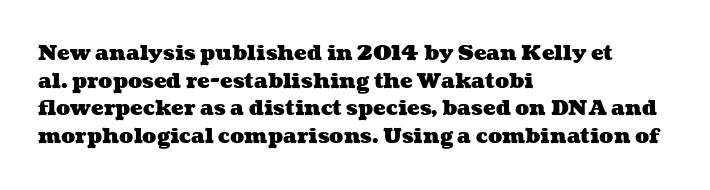
{"bold": "yes", "underline": "no", "align": "left", "line_spacing": "normal", "line_spacing_ratio": 1.31, "letter_spacing": "normal", "letter_spacing_em": 0.0, "glyph_px": 21}
